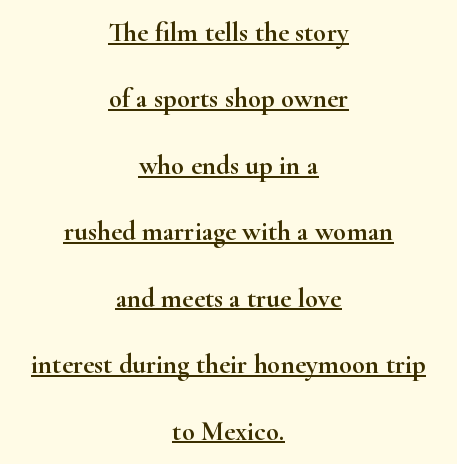
{"italic": "no", "underline": "yes", "align": "center", "line_spacing": "loose", "line_spacing_ratio": 2.46, "letter_spacing": "normal", "letter_spacing_em": 0.0, "glyph_px": 27}
